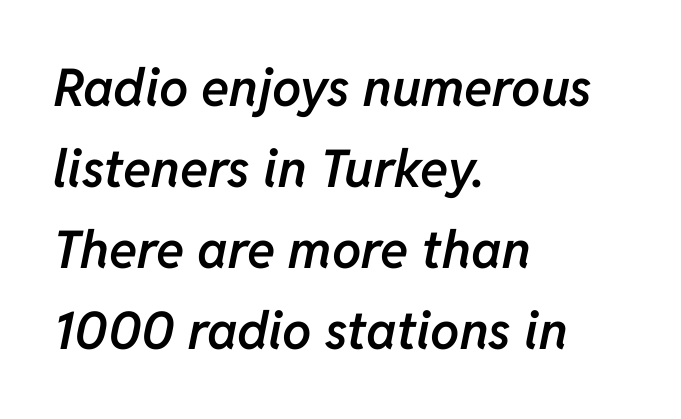
The lines in this sample share a left origin and differ only in where they stop. Is this a fixed-width face? No — the glyphs have proportional, varying widths. Letter spacing: default. Regarding leading, the lines here are spaced in the standard way. Does the lettering tilt? It does — this is italic. Stroke thickness is moderately raised; the sample reads as semibold.
